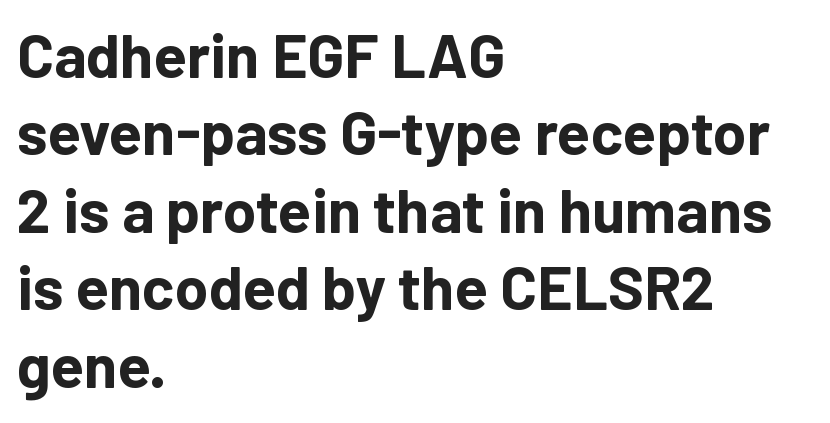
The passage is arranged the way most books set body copy — flush left. Typographically, this falls in the sans-serif category. Heavy, bold letterforms. The space directly below the letters is spotless. Characters follow at the spacing the type designer built in. These lines were composed using upright roman letters.
